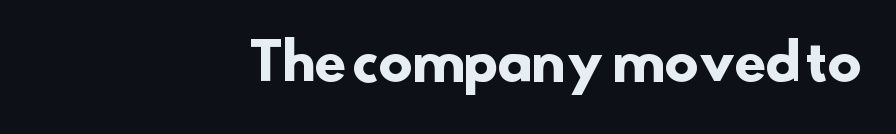
Stroke thickness is high; the sample reads as a true bold. The letterforms sit shoulder to shoulder at normal distance. Character widths vary here, with narrow letters taking less room than wide ones. In terms of letterform style, serifs are entirely absent. Leftover space on each line is placed entirely before the opening word.
